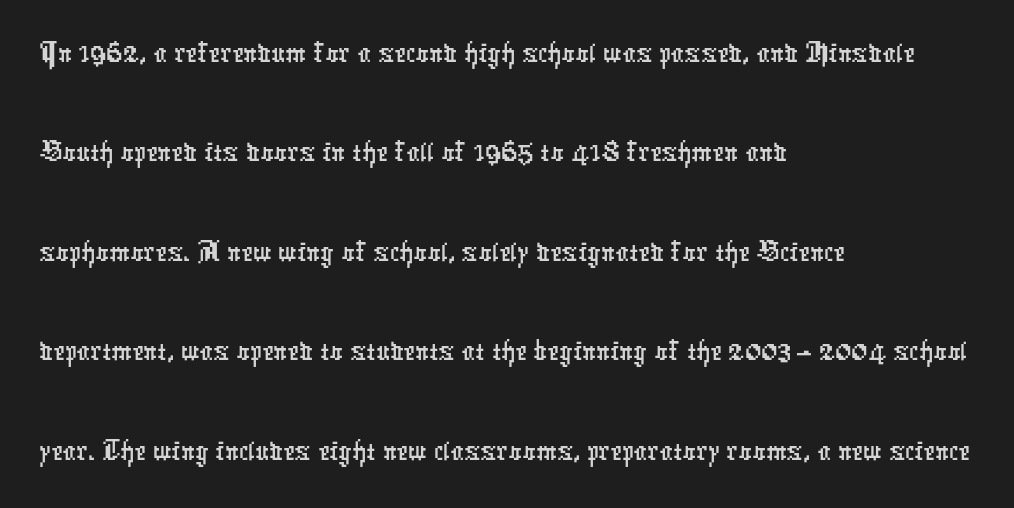
The image shows 65 px condensed sans-serif type; set left-aligned, normal line spacing (1.53x), normal letter spacing, not underlined; low stroke contrast and a medium x-height.
